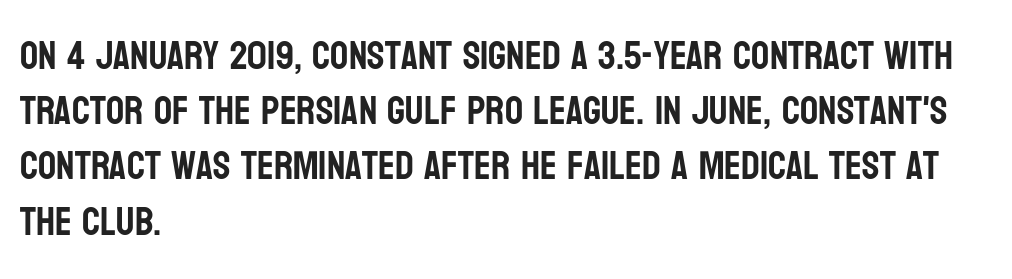
{"serif": "no", "italic": "no", "width": "condensed", "stroke_contrast": "low", "x_height": "large", "monospaced": "no", "underline": "no", "align": "left", "line_spacing": "normal", "line_spacing_ratio": 1.38, "letter_spacing": "normal", "letter_spacing_em": 0.0, "glyph_px": 40}
